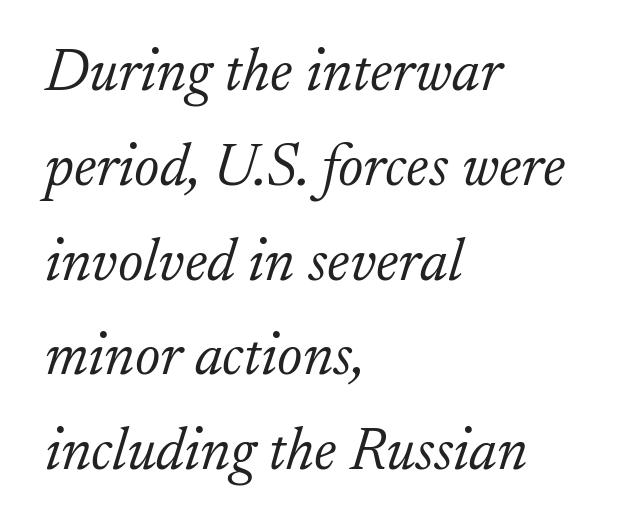
Q: Is the text bold? A: No.
Q: Is the text italic (slanted)? A: Yes, it leans right by about 17 degrees.
Q: Is the typeface a serif or a sans-serif typeface? A: Serif.
Q: Is the text underlined? A: No.
Q: How is the paragraph aligned? A: Left-aligned.
Q: Is the spacing between letters normal or unusually wide? A: Normal.
Q: Is the spacing between lines tight, normal or loose? A: Normal.
Q: Width (condensed, normal, or wide)? A: Normal.
Q: Stroke contrast? A: Low.
Q: x-height? A: Small.
Q: Monospaced? A: No.
